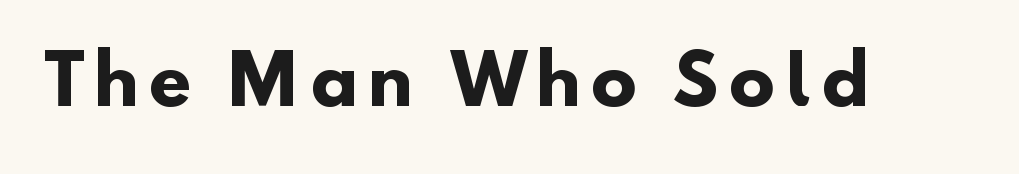
{"serif": "no", "bold": "yes", "weight": "heavy", "width": "normal", "stroke_contrast": "low", "x_height": "small", "monospaced": "no", "underline": "no", "glyph_px": 68}
